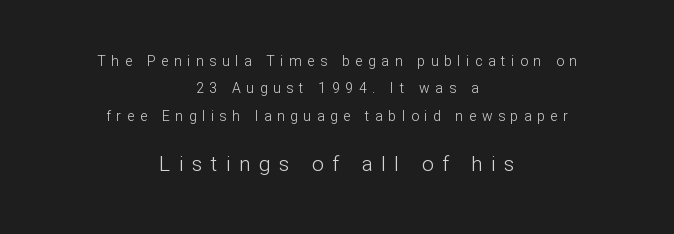
The weight would be labelled regular, book, light, or lighter still. Each new line begins a long way beneath the previous one. The line texture is sparse and dotted thanks to wide tracking. The letters in the lower block stand taller than those in the block above. Alignment: centered.
